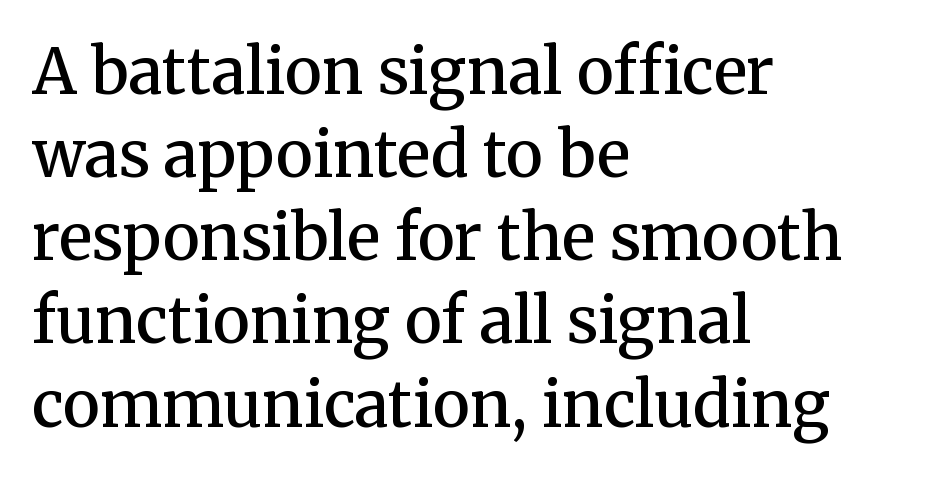
Think of a printed novel: that variable character pitch is what you see here. Normally led — the rows are evenly, conventionally spaced. Tracking value appears to be zero — textbook default spacing. This sample is left-justified, so line endings fall wherever the words run out. This rendering employs a face with finishing strokes, i.e., a serif. The glyphs have the mass of a demibold cut, below bold.
